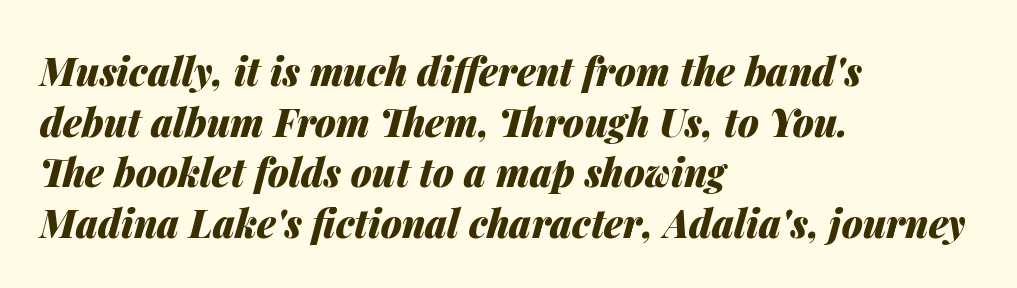
Caption: multi-line text, flush left, ragged right. Nothing unusual about the tracking: characters are spaced as the font intends. The typography opts for an oblique posture over an upright one. Proportional: the letters do not fall into vertical columns. Unmarked baselines from the first word to the last. Leading matches the norm, producing a regular column.
